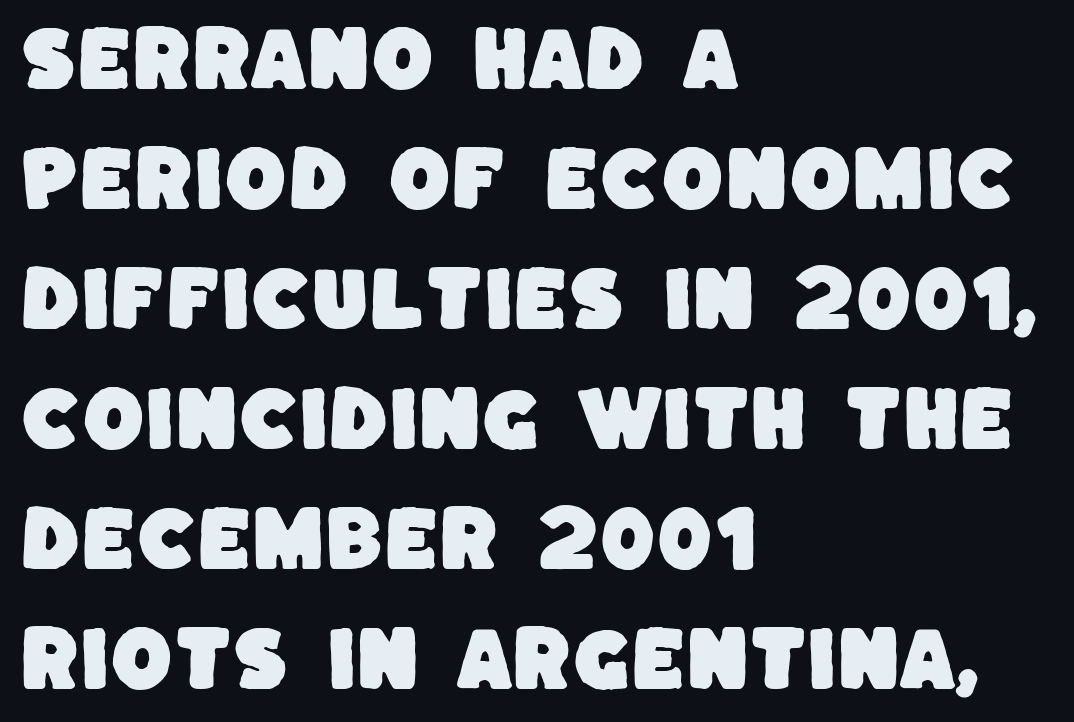
{"serif": "no", "width": "normal", "stroke_contrast": "low", "x_height": "large", "monospaced": "no", "underline": "no", "align": "left", "line_spacing": "normal", "line_spacing_ratio": 1.69, "letter_spacing": "normal", "letter_spacing_em": 0.0, "glyph_px": 71}
